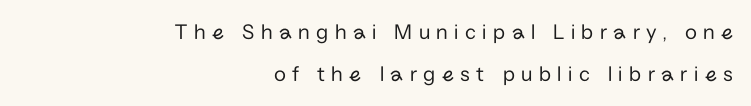
Q: Is the text bold? A: No.
Q: Is the text italic (slanted)? A: No, it is upright.
Q: Is the text underlined? A: No.
Q: How is the paragraph aligned? A: Right-aligned.
Q: Is the spacing between letters normal or unusually wide? A: Unusually wide.
Q: Is the spacing between lines tight, normal or loose? A: Loose.
